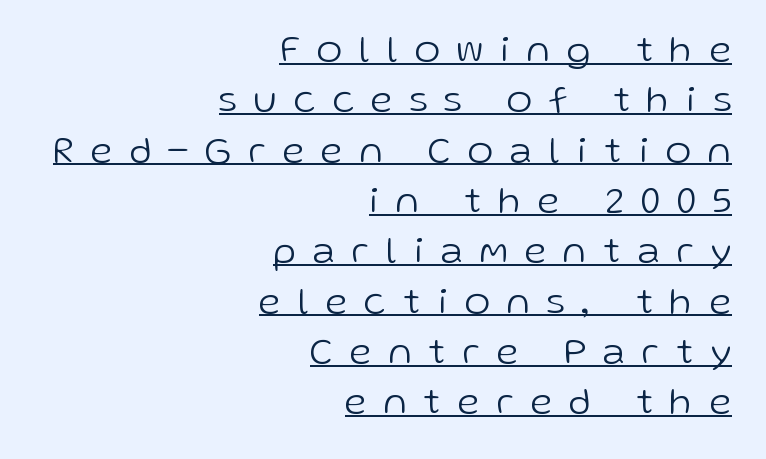
{"serif": "no", "italic": "no", "bold": "no", "weight": "light", "width": "normal", "stroke_contrast": "low", "x_height": "medium", "monospaced": "no", "underline": "yes", "align": "right", "line_spacing": "normal", "line_spacing_ratio": 1.29, "letter_spacing": "wide", "letter_spacing_em": 0.44, "glyph_px": 39}
